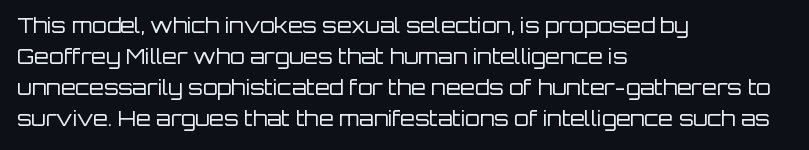
{"italic": "no", "bold": "no", "underline": "no", "align": "left", "line_spacing": "normal", "line_spacing_ratio": 1.48, "letter_spacing": "normal", "letter_spacing_em": 0.0, "glyph_px": 21}
